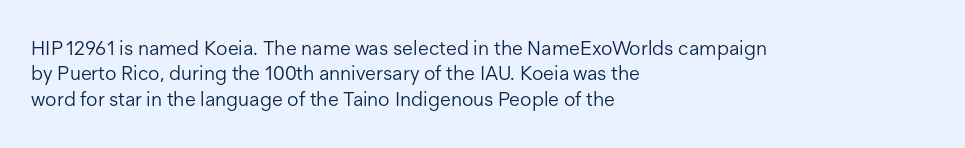
{"italic": "no", "bold": "no", "underline": "no", "align": "left", "line_spacing": "normal", "line_spacing_ratio": 1.27, "letter_spacing": "normal", "letter_spacing_em": 0.0, "glyph_px": 20}
